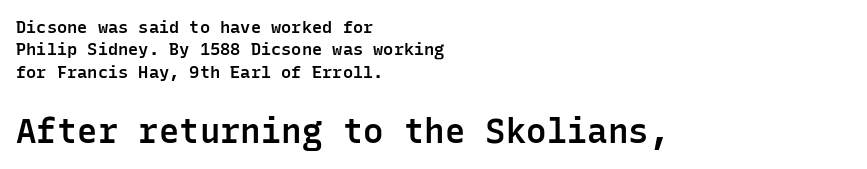
Type without underlining. Note: smaller setting up top, larger setting below. This sample is left-justified, so line endings fall wherever the words run out. The letters carry no serifs — their stems end cleanly without finishing strokes. Think of a typewriter: that constant character pitch is what you see here.
